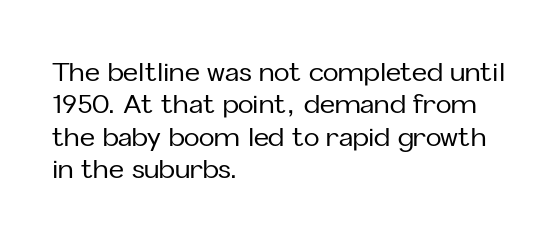
Q: Is the text italic (slanted)? A: No, it is upright.
Q: Is the text underlined? A: No.
Q: How is the paragraph aligned? A: Left-aligned.
Q: Is the spacing between letters normal or unusually wide? A: Normal.
Q: Is the spacing between lines tight, normal or loose? A: Normal.
